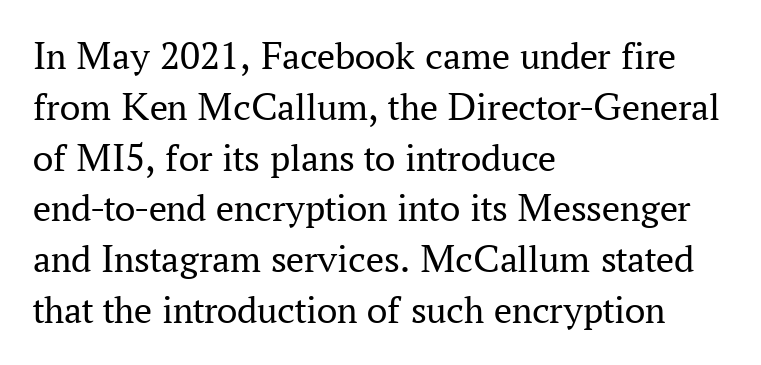
{"serif": "yes", "italic": "no", "bold": "no", "weight": "regular", "width": "normal", "stroke_contrast": "medium", "x_height": "medium", "monospaced": "no", "underline": "no", "align": "left", "line_spacing": "normal", "line_spacing_ratio": 1.27, "letter_spacing": "normal", "letter_spacing_em": 0.0, "glyph_px": 40}
